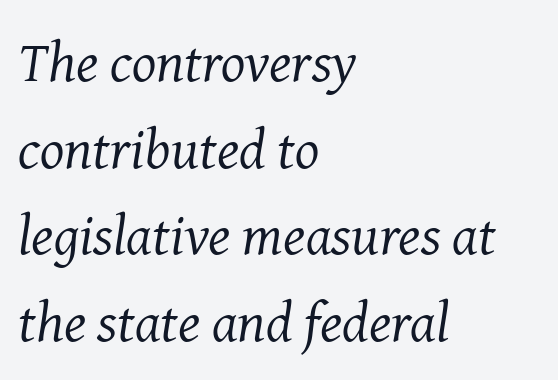
Q: Is the text bold? A: No.
Q: Is the text italic (slanted)? A: Yes, it leans right by about 8 degrees.
Q: Is the typeface a serif or a sans-serif typeface? A: Serif.
Q: Is the text underlined? A: No.
Q: How is the paragraph aligned? A: Left-aligned.
Q: Is the spacing between letters normal or unusually wide? A: Normal.
Q: Is the spacing between lines tight, normal or loose? A: Normal.
Q: Width (condensed, normal, or wide)? A: Normal.
Q: Stroke contrast? A: Medium.
Q: x-height? A: Medium.
Q: Monospaced? A: No.
